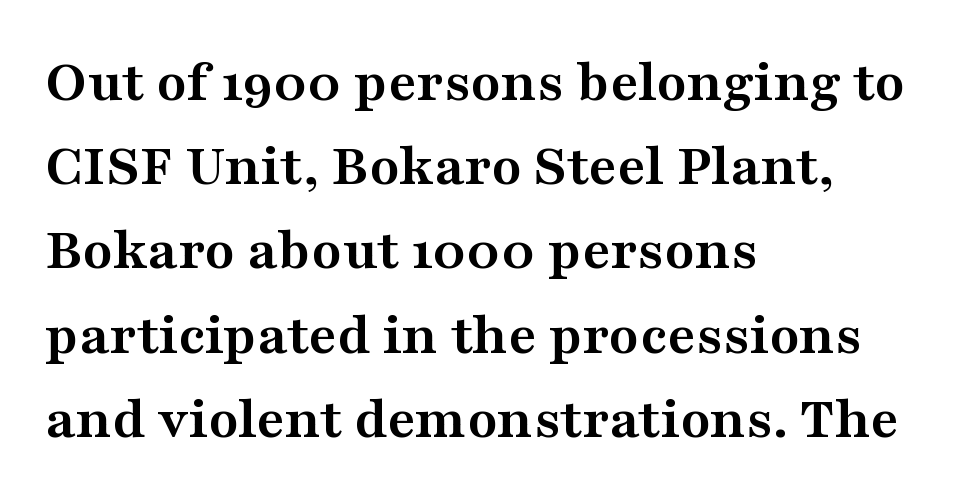
The image shows 61 px semibold, wide serif type, upright; set left-aligned, normal line spacing (1.38x), normal letter spacing, not underlined; medium stroke contrast and a medium x-height.
